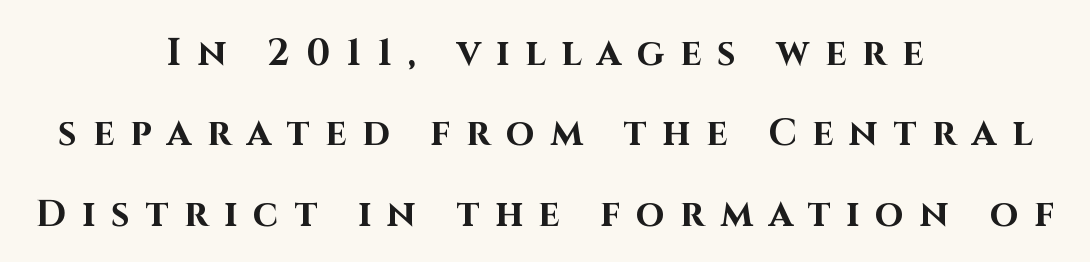
The image shows 37 px bold sans-serif type, upright; set centered, loose line spacing (2.17x), unusually wide letter spacing (+0.43 em), not underlined; high stroke contrast and a large x-height.
